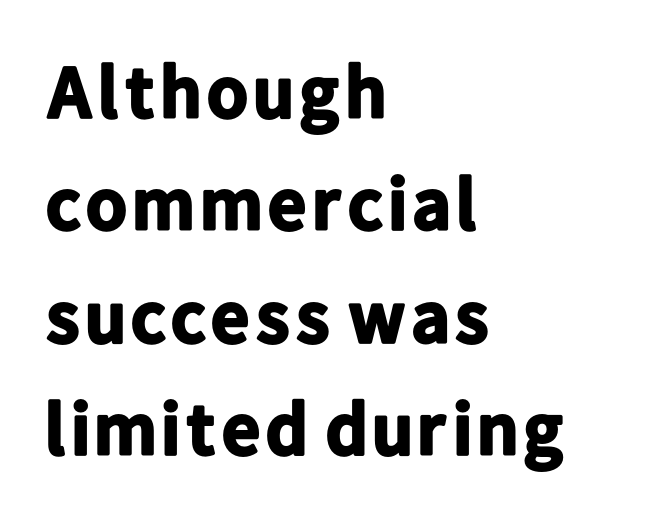
The font's upright variant was chosen for this text. Think of a printed novel: that variable character pitch is what you see here. The text was rendered using a sans face with plain stroke endings. A bare baseline throughout the passage. Which margin do the lines hug? The left one — the right edge is uneven. The leading is moderate, giving the passage an even texture.
